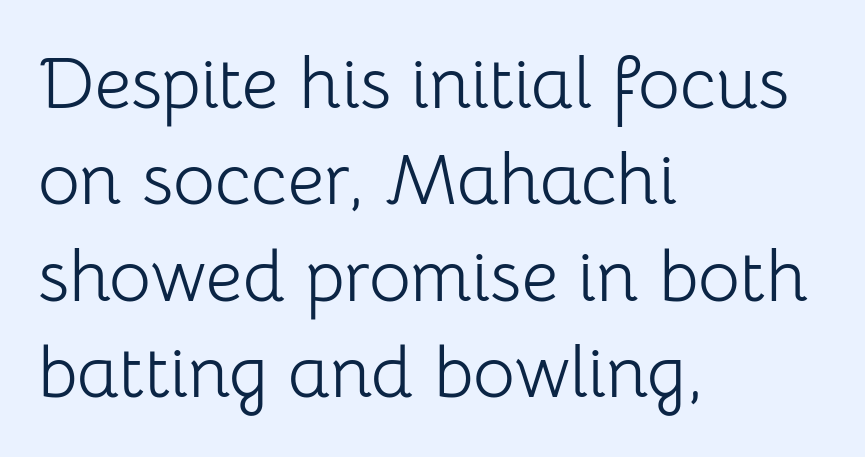
The image shows 72 px light sans-serif type, upright; set left-aligned, normal line spacing (1.34x), normal letter spacing, not underlined; low stroke contrast and a medium x-height.
